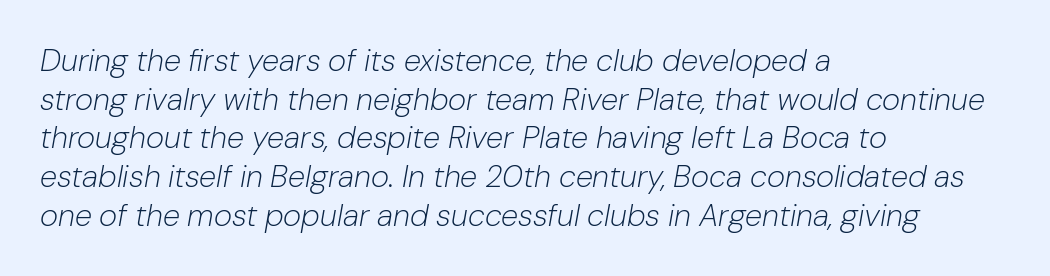
The rendering keeps characters at their native spacing. Letters have the restrained weight of plain body copy at most. Each letter keeps its own natural width here, so spacing adapts to shape. The lines in this sample share a left origin and differ only in where they stop. Vertically, the passage feels balanced, rows spaced as you'd expect.
